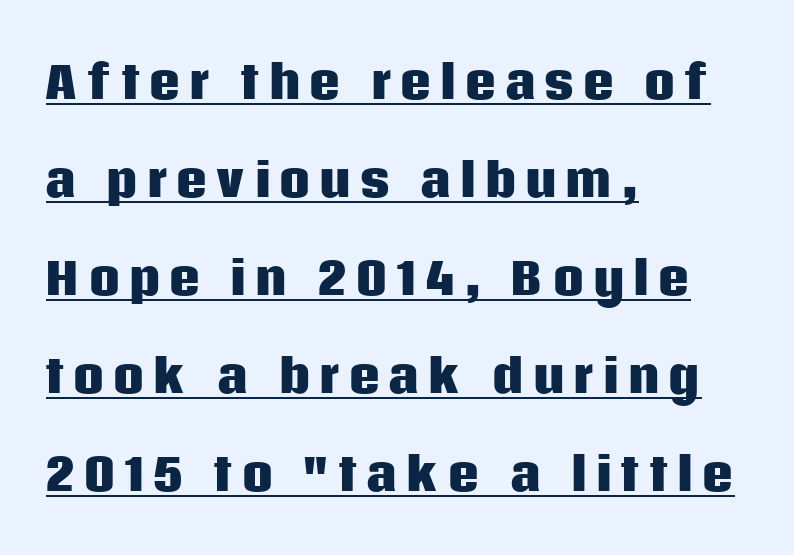
{"serif": "no", "italic": "no", "bold": "yes", "weight": "heavy", "width": "normal", "stroke_contrast": "low", "x_height": "large", "monospaced": "no", "underline": "yes", "align": "left", "line_spacing": "loose", "line_spacing_ratio": 2.23, "glyph_px": 44}
